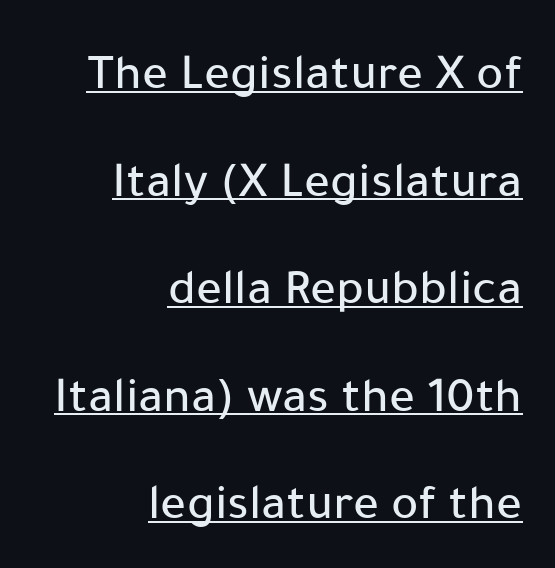
The image shows 51 px sans-serif type, upright; set right-aligned, loose line spacing (2.11x), normal letter spacing, underlined; low stroke contrast and a medium x-height.
